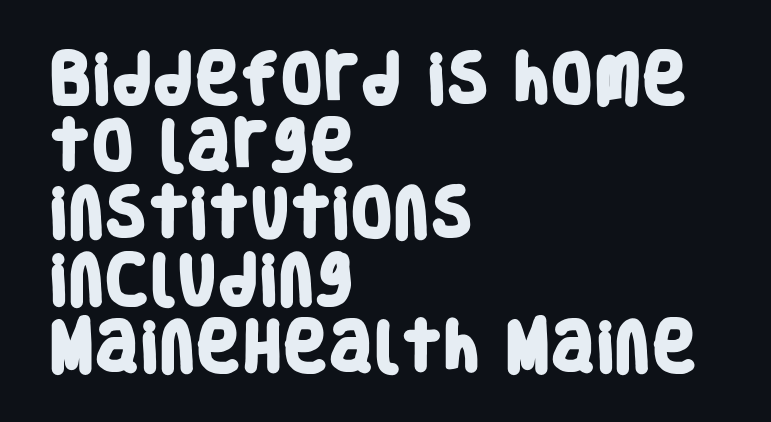
Varying glyph widths throughout — classic text-font behaviour. The letters sit at their default tracking, neither squeezed nor spread. Decoration check: the copy has no underline. The typesetter chose a ragged-right arrangement here.
